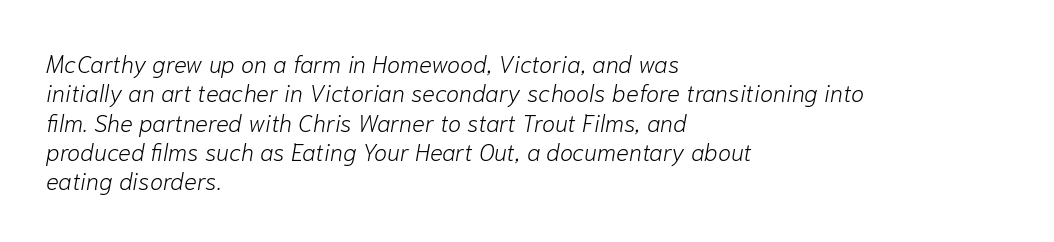
The image shows 24 px text type, italic (leaning right); set left-aligned, line spacing 1.22x, normal letter spacing, not underlined.
